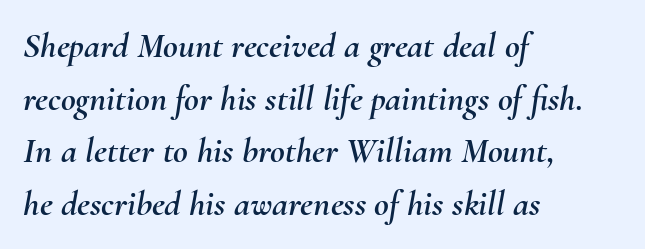
The image shows 36 px text type, italic (leaning right); set left-aligned, normal line spacing (1.46x), normal letter spacing, not underlined; medium stroke contrast and a small x-height.
